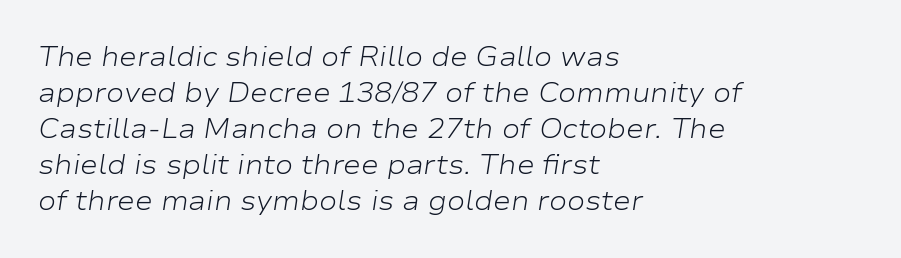
Q: Is the text bold? A: No.
Q: Is the text italic (slanted)? A: Yes, it leans right by about 9 degrees.
Q: Is the text underlined? A: No.
Q: How is the paragraph aligned? A: Left-aligned.
Q: Is the spacing between letters normal or unusually wide? A: Normal.
Q: Is the spacing between lines tight, normal or loose? A: Normal.
